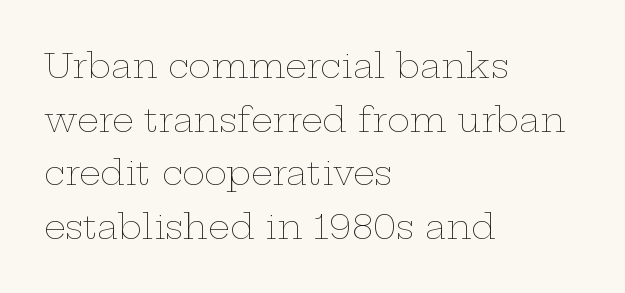
No extra ink here — the face is not bold. The passage shown is typed in a proportional face where columns would drift. Short note: letters normally spaced. Evenly set lines give the paragraph a standard silhouette. Rule under the text: the space is simply empty.
